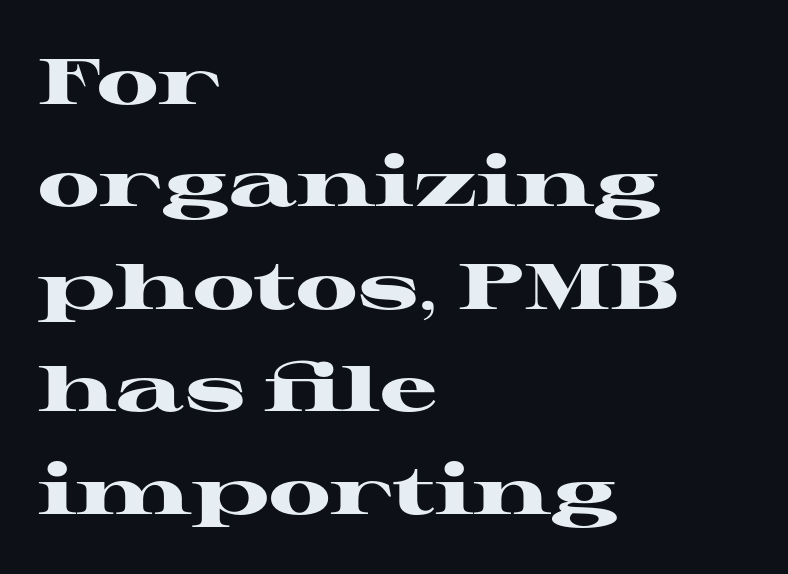
The image shows 64 px heavy, wide serif type, upright; set left-aligned, normal line spacing (1.6x), normal letter spacing, not underlined; high stroke contrast and a medium x-height.
